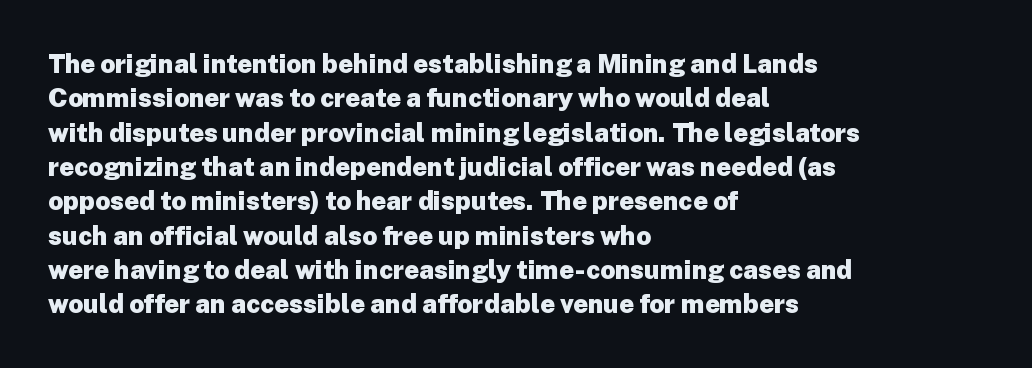
The image shows 26 px bold type, upright; set left-aligned, normal line spacing (1.32x), normal letter spacing, not underlined.
